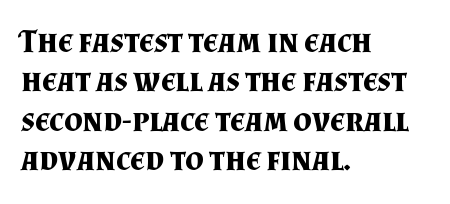
The image shows 32 px bold serif type, upright; set left-aligned, line spacing 1.23x, normal letter spacing, not underlined; medium stroke contrast and a small x-height.
